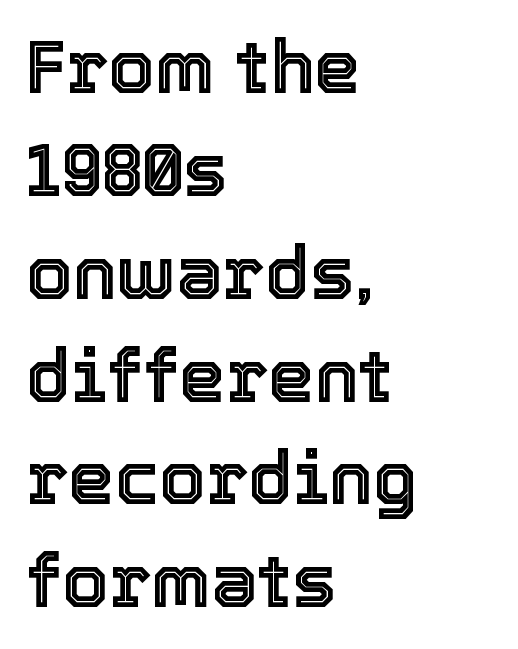
{"italic": "no", "width": "normal", "x_height": "medium", "monospaced": "no", "underline": "no", "align": "left", "line_spacing": "normal", "line_spacing_ratio": 1.39, "letter_spacing": "normal", "letter_spacing_em": 0.0, "glyph_px": 74}
